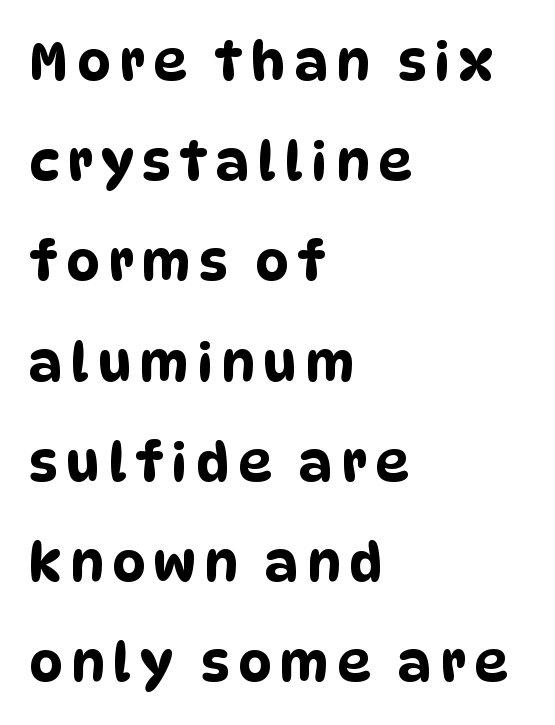
Q: Is the typeface a serif or a sans-serif typeface? A: Sans-serif.
Q: Is the text underlined? A: No.
Q: How is the paragraph aligned? A: Left-aligned.
Q: Width (condensed, normal, or wide)? A: Condensed.
Q: Stroke contrast? A: Low.
Q: x-height? A: Large.
Q: Monospaced? A: No.
